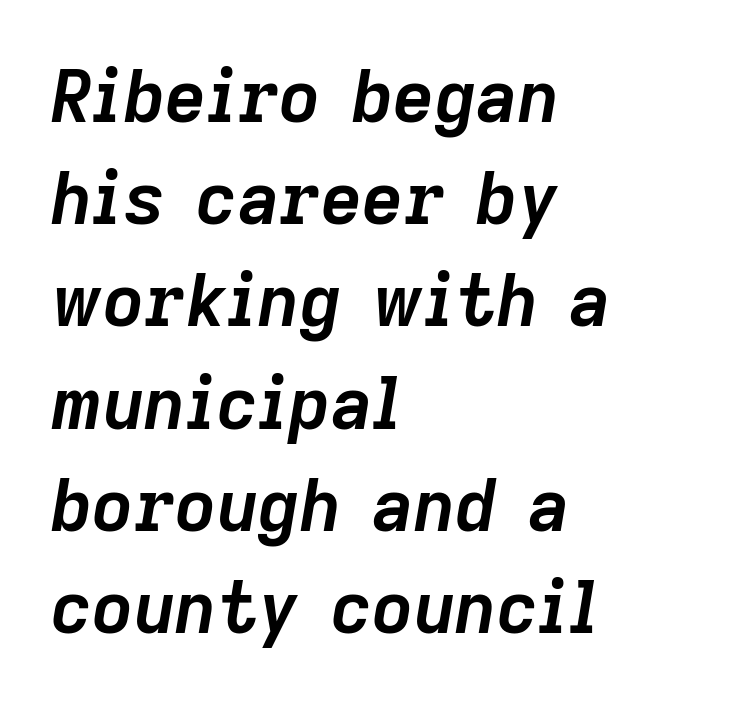
The image shows 72 px semibold type, italic (leaning right); set left-aligned, normal line spacing (1.42x), normal letter spacing, not underlined; low stroke contrast and a medium x-height.
